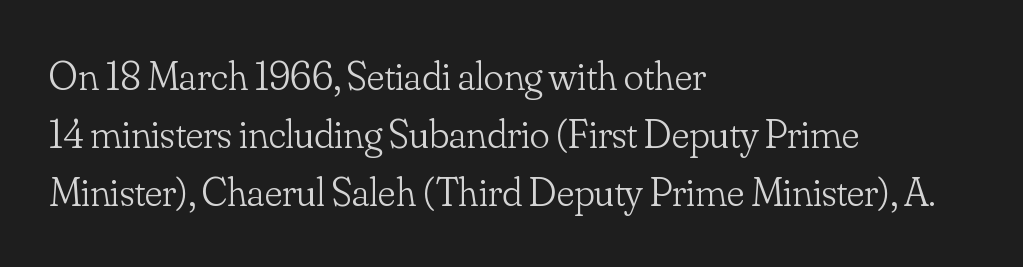
The image shows 41 px light serif type, upright; set left-aligned, normal line spacing (1.42x), normal letter spacing, not underlined; low stroke contrast and a small x-height.
